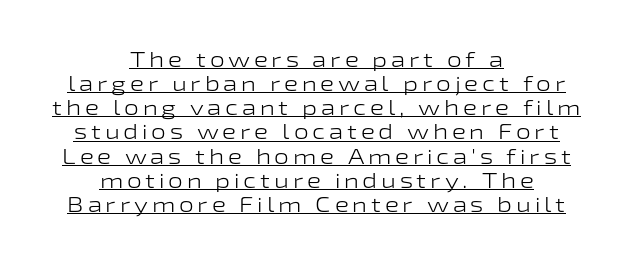
Q: Is the text bold? A: No.
Q: Is the text italic (slanted)? A: No, it is upright.
Q: Is the text underlined? A: Yes.
Q: How is the paragraph aligned? A: Centered.
Q: Is the spacing between lines tight, normal or loose? A: Tight.
